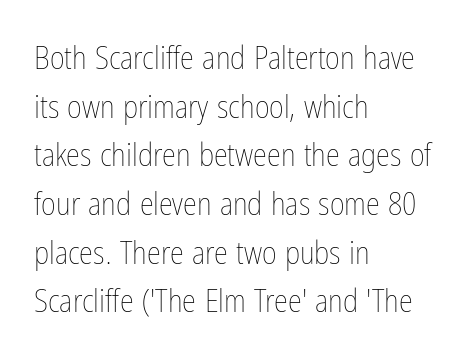
Q: Is the text bold? A: No.
Q: Is the text italic (slanted)? A: No, it is upright.
Q: Is the text underlined? A: No.
Q: How is the paragraph aligned? A: Left-aligned.
Q: Is the spacing between letters normal or unusually wide? A: Normal.
Q: Is the spacing between lines tight, normal or loose? A: Normal.
Q: Width (condensed, normal, or wide)? A: Condensed.
Q: Stroke contrast? A: Low.
Q: x-height? A: Medium.
Q: Monospaced? A: No.
